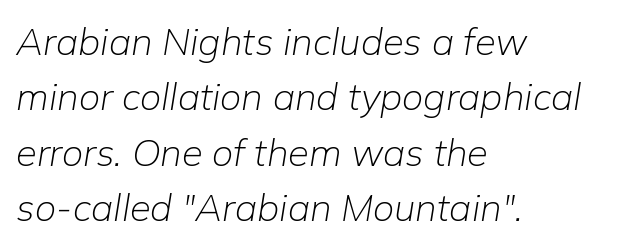
Q: Is the text bold? A: No.
Q: Is the text italic (slanted)? A: Yes, it leans right by about 9 degrees.
Q: Is the text underlined? A: No.
Q: How is the paragraph aligned? A: Left-aligned.
Q: Is the spacing between letters normal or unusually wide? A: Normal.
Q: Is the spacing between lines tight, normal or loose? A: Normal.
Q: Width (condensed, normal, or wide)? A: Normal.
Q: Stroke contrast? A: Low.
Q: x-height? A: Medium.
Q: Monospaced? A: No.
